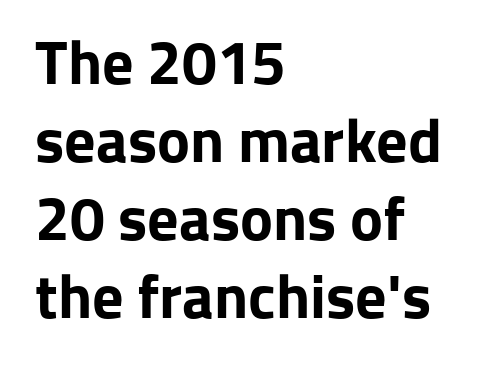
Q: Is the text bold? A: Yes.
Q: Is the text italic (slanted)? A: No, it is upright.
Q: Is the typeface a serif or a sans-serif typeface? A: Sans-serif.
Q: Is the text underlined? A: No.
Q: How is the paragraph aligned? A: Left-aligned.
Q: Is the spacing between letters normal or unusually wide? A: Normal.
Q: Is the spacing between lines tight, normal or loose? A: Normal.
Q: Width (condensed, normal, or wide)? A: Normal.
Q: Stroke contrast? A: Low.
Q: x-height? A: Medium.
Q: Monospaced? A: No.
